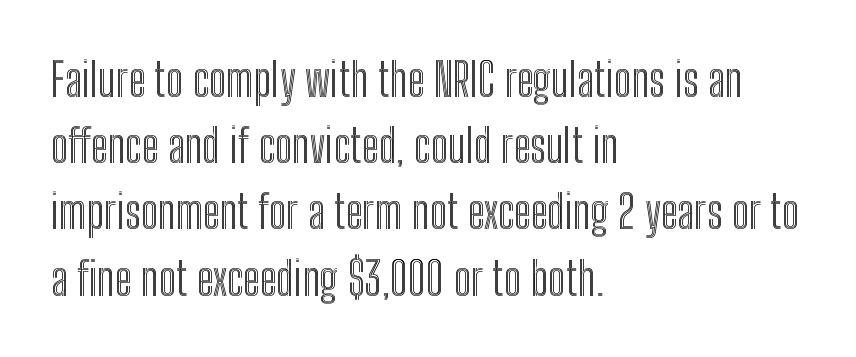
Designer's note — italics off, roman on. Glyph-to-glyph distance matches everyday printed text. Visually the block forms a straight wall on the left and a jagged coastline on the right. Line spacing here is normal. Clear beneath every line of the passage.
